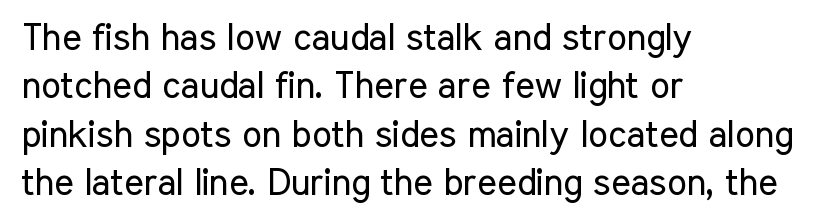
Each stroke keeps to a modest, everyday thickness or less. You could not count columns in this text — the font is proportionally spaced. The rag falls on the right side of this text block. No feet cap the strokes, marking this as sans-serif type.
